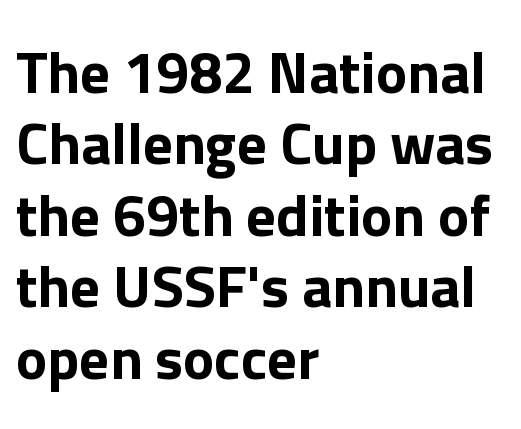
This sample uses an upright cut, with every glyph sitting square on the baseline. The rendering anchors every line to the left-hand side. Descenders hang freely into open space. These lines are rendered in a variable-pitch font.
